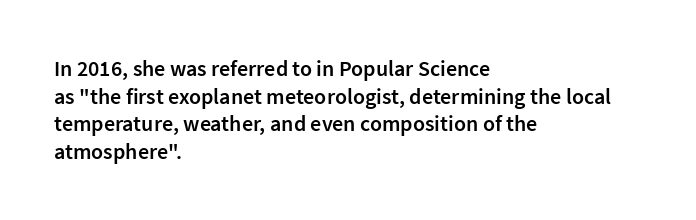
Q: Is the text bold? A: Semi-bold.
Q: Is the text italic (slanted)? A: No, it is upright.
Q: Is the text underlined? A: No.
Q: How is the paragraph aligned? A: Left-aligned.
Q: Is the spacing between letters normal or unusually wide? A: Normal.
Q: Is the spacing between lines tight, normal or loose? A: Normal.
